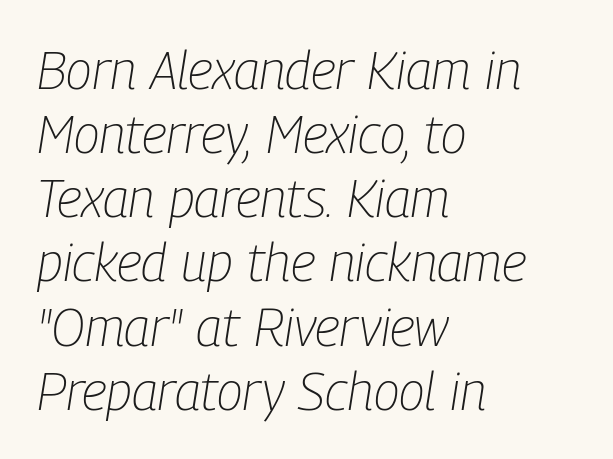
Q: Is the text bold? A: No.
Q: Is the text italic (slanted)? A: Yes, it leans right by about 9 degrees.
Q: Is the text underlined? A: No.
Q: How is the paragraph aligned? A: Left-aligned.
Q: Is the spacing between letters normal or unusually wide? A: Normal.
Q: Width (condensed, normal, or wide)? A: Condensed.
Q: Stroke contrast? A: Low.
Q: x-height? A: Medium.
Q: Monospaced? A: No.
